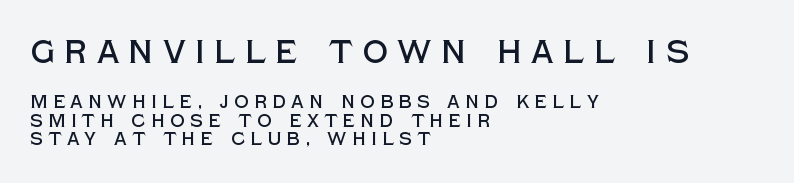
The image shows 32 px sans-serif type, upright; set left-aligned, tight line spacing (1.04x), unusually wide letter spacing (+0.29 em), not underlined; the first (top) block is 1.78x larger; a large x-height.
